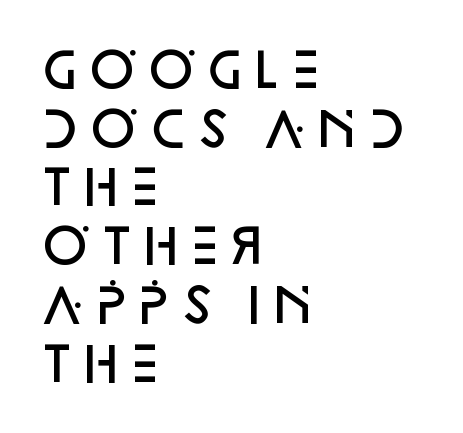
Q: Is the text bold? A: Semi-bold.
Q: Is the text italic (slanted)? A: No, it is upright.
Q: Is the typeface a serif or a sans-serif typeface? A: Sans-serif.
Q: Is the text underlined? A: No.
Q: How is the paragraph aligned? A: Left-aligned.
Q: Is the spacing between letters normal or unusually wide? A: Normal.
Q: Is the spacing between lines tight, normal or loose? A: Normal.
Q: Width (condensed, normal, or wide)? A: Normal.
Q: Stroke contrast? A: Low.
Q: x-height? A: Large.
Q: Monospaced? A: No.
